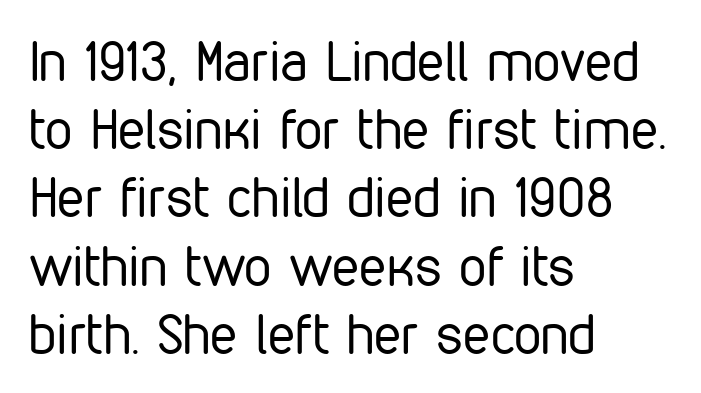
The lines are quadded left. Stem width sits at or under what a default text font uses. I'd call this a sans setting — the letters go barefoot. The font's upright variant was chosen for this text. Think of a printed novel: that variable character pitch is what you see here. A bare baseline throughout the passage.
